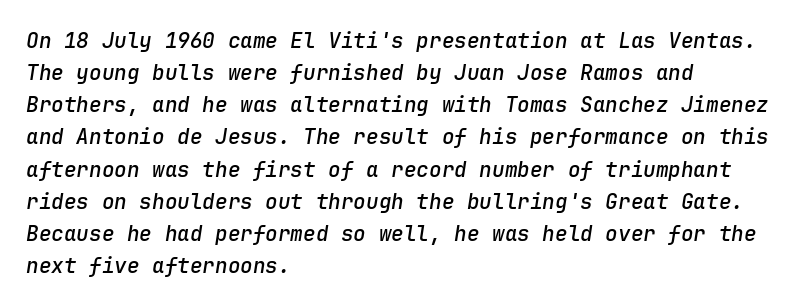
Q: Is the text bold? A: Semi-bold.
Q: Is the text italic (slanted)? A: Yes, it leans right by about 9 degrees.
Q: Is the text underlined? A: No.
Q: How is the paragraph aligned? A: Left-aligned.
Q: Is the spacing between letters normal or unusually wide? A: Normal.
Q: Is the spacing between lines tight, normal or loose? A: Normal.
